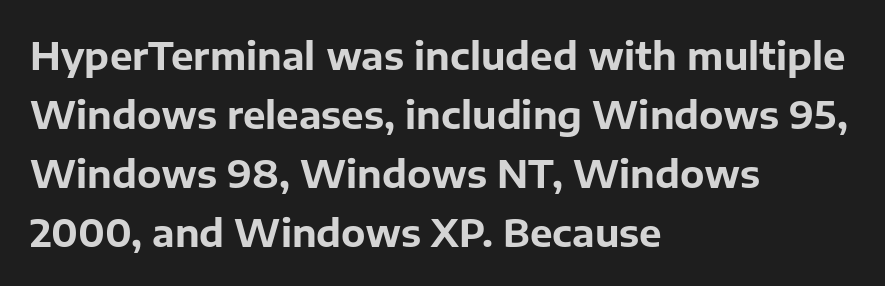
The image shows 38 px bold sans-serif type, upright; set left-aligned, normal line spacing (1.55x), normal letter spacing, not underlined; low stroke contrast and a medium x-height.
